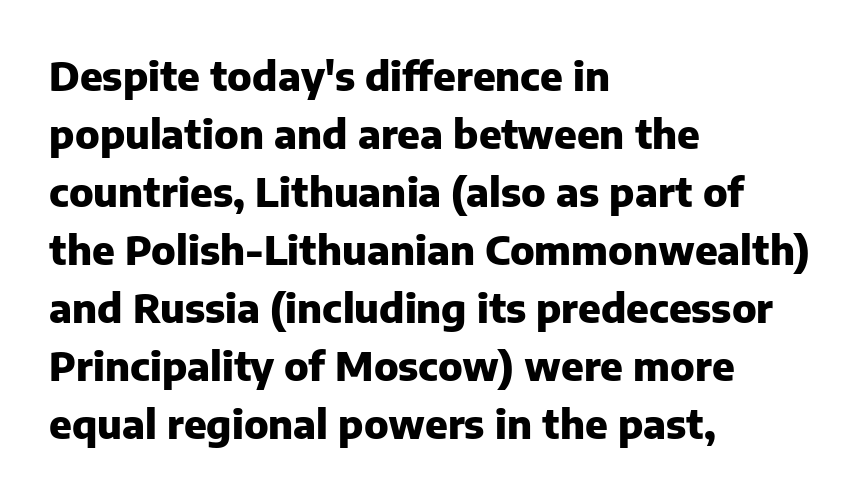
The image shows 40 px heavy sans-serif type, upright; set left-aligned, normal line spacing (1.45x), normal letter spacing, not underlined; low stroke contrast and a medium x-height.
